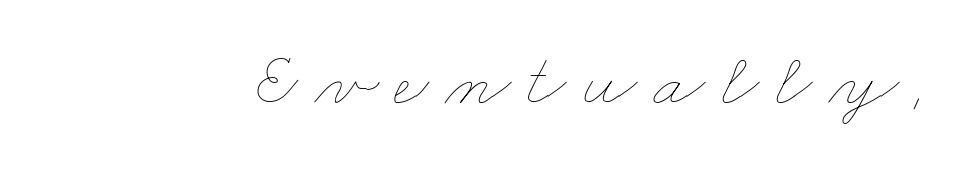
The image shows 76 px thin, wide type; set unusually wide letter spacing (+0.21 em), not underlined; low stroke contrast and a small x-height.
